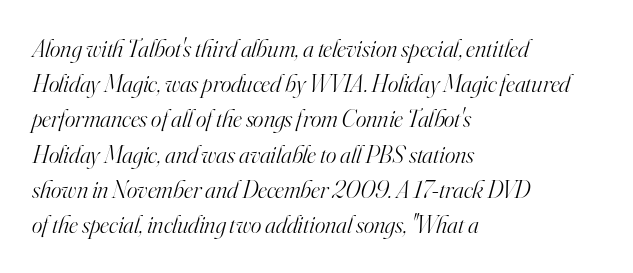
Q: Is the text bold? A: No.
Q: Is the text italic (slanted)? A: Yes, it leans right by about 16 degrees.
Q: Is the text underlined? A: No.
Q: How is the paragraph aligned? A: Left-aligned.
Q: Is the spacing between letters normal or unusually wide? A: Normal.
Q: Is the spacing between lines tight, normal or loose? A: Normal.
